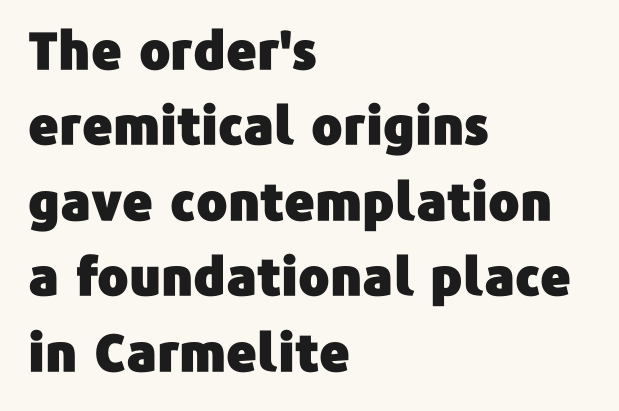
{"serif": "no", "italic": "no", "width": "normal", "stroke_contrast": "low", "x_height": "medium", "monospaced": "no", "underline": "no", "align": "left", "line_spacing": "normal", "line_spacing_ratio": 1.45, "letter_spacing": "normal", "letter_spacing_em": 0.0, "glyph_px": 52}
